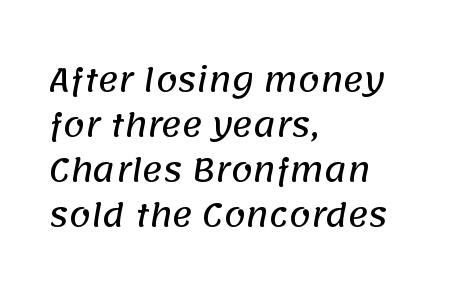
Line starts are locked; line ends wander. Look at the tracking — it's just the regular setting, nothing added. Grotesque or geometric, the face here clearly has no serifs. Whoever set this chose a conventional vertical rhythm.
